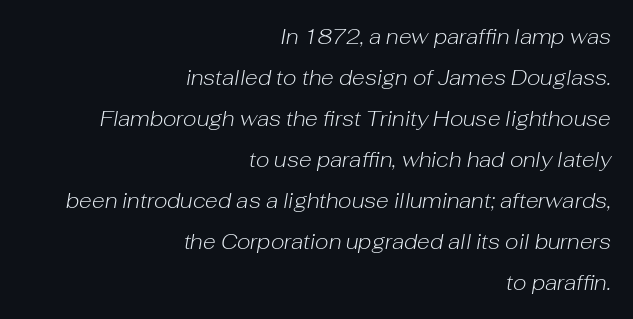
The image shows 21 px text type, italic (leaning right); set right-aligned, loose line spacing (1.95x), normal letter spacing, not underlined.
